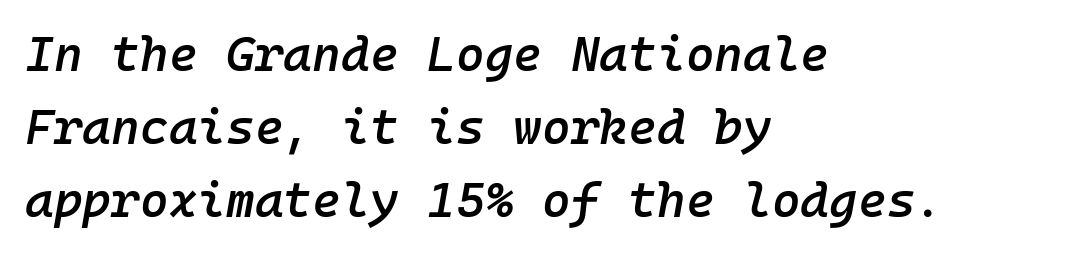
The image shows 49 px semibold type, italic (leaning right), monospaced; set left-aligned, normal line spacing (1.49x), normal letter spacing, not underlined; low stroke contrast and a medium x-height.
